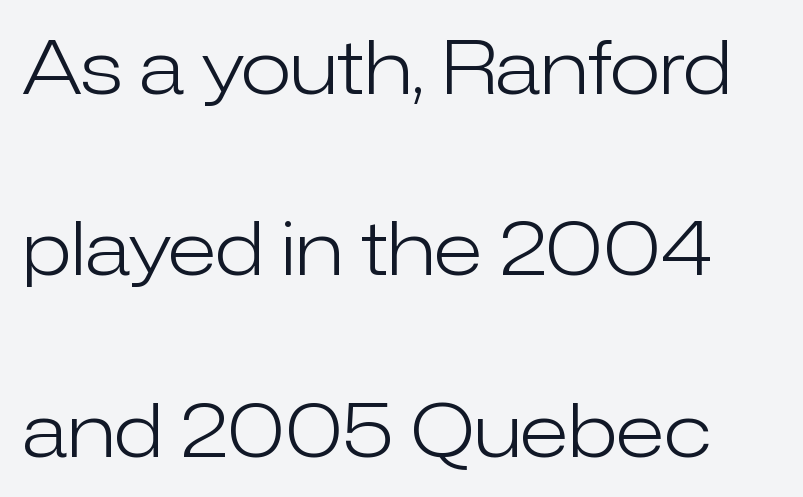
Q: Is the text bold? A: No.
Q: Is the text italic (slanted)? A: No, it is upright.
Q: Is the typeface a serif or a sans-serif typeface? A: Sans-serif.
Q: Is the text underlined? A: No.
Q: Is the spacing between letters normal or unusually wide? A: Normal.
Q: Is the spacing between lines tight, normal or loose? A: Loose.
Q: Width (condensed, normal, or wide)? A: Normal.
Q: Stroke contrast? A: Low.
Q: x-height? A: Medium.
Q: Monospaced? A: No.
